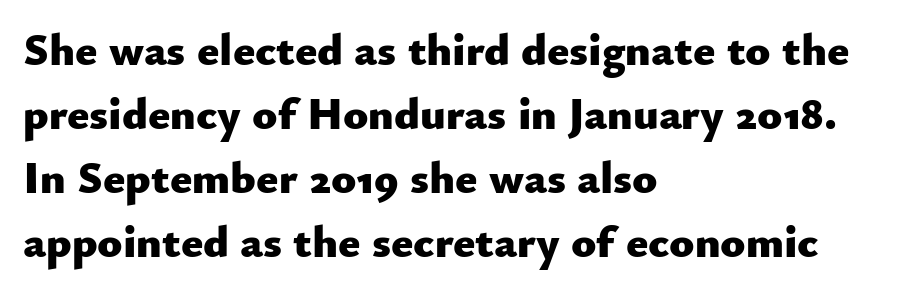
On the weight axis this lands at bold, roughly 700. Examine the stroke ends and you'll find no serifs. These lines were composed using upright roman letters. Do the characters align in a grid? No, the font is proportional.
